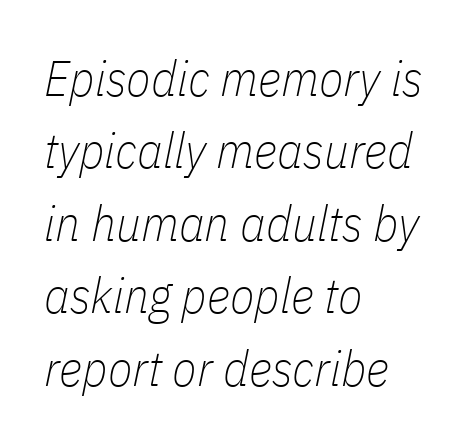
Nobody touched the tracking dial on this one. Vertical stems look standard width or narrower in stroke. You could not count columns in this text — the font is proportionally spaced. Quick note: italic. Caption: multi-line text, flush left, ragged right. Each new line begins a customary step beneath the previous one.
